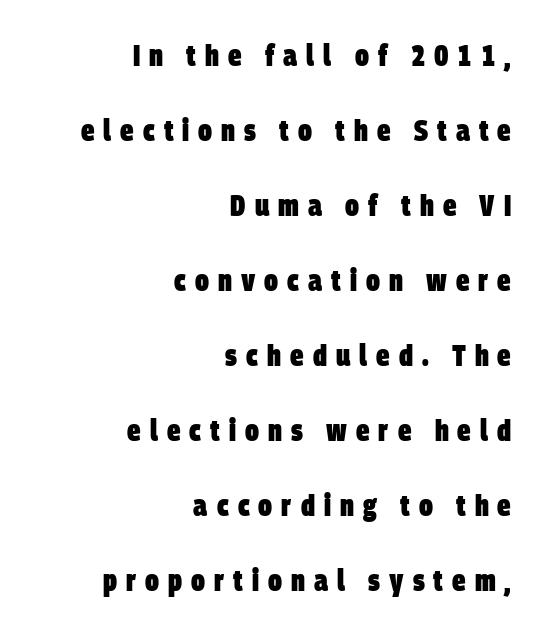
{"serif": "no", "bold": "yes", "weight": "heavy", "width": "condensed", "stroke_contrast": "low", "x_height": "large", "monospaced": "no", "underline": "no", "align": "right", "line_spacing": "loose", "line_spacing_ratio": 2.5, "letter_spacing": "wide", "letter_spacing_em": 0.3, "glyph_px": 30}
